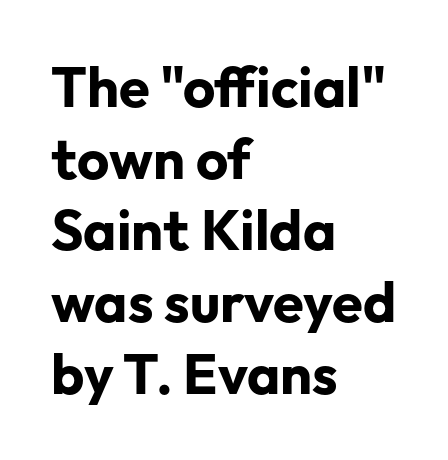
Q: Is the text bold? A: Yes.
Q: Is the text italic (slanted)? A: No, it is upright.
Q: Is the typeface a serif or a sans-serif typeface? A: Sans-serif.
Q: Is the text underlined? A: No.
Q: How is the paragraph aligned? A: Left-aligned.
Q: Is the spacing between letters normal or unusually wide? A: Normal.
Q: Is the spacing between lines tight, normal or loose? A: Normal.
Q: Width (condensed, normal, or wide)? A: Normal.
Q: Stroke contrast? A: Low.
Q: x-height? A: Medium.
Q: Monospaced? A: No.
